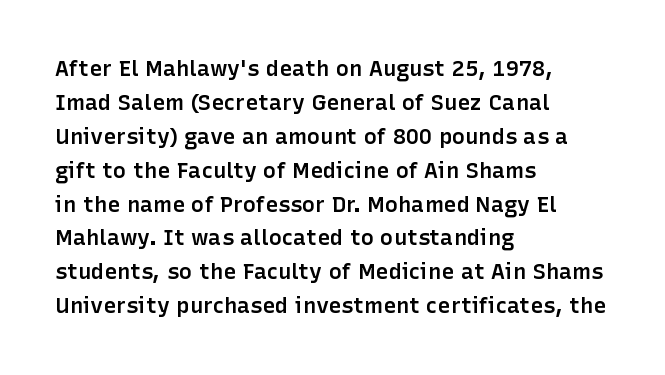
Q: Is the text bold? A: Semi-bold.
Q: Is the text italic (slanted)? A: No, it is upright.
Q: Is the text underlined? A: No.
Q: How is the paragraph aligned? A: Left-aligned.
Q: Is the spacing between letters normal or unusually wide? A: Normal.
Q: Is the spacing between lines tight, normal or loose? A: Normal.
